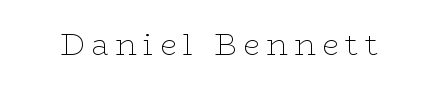
The image shows 30 px thin, wide serif type, upright; set unusually wide letter spacing (+0.22 em), not underlined; low stroke contrast and a medium x-height.
